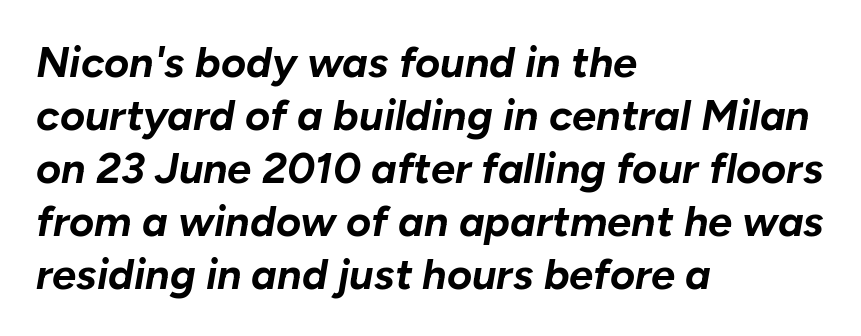
Underline: absent. The passage is arranged the way most books set body copy — flush left. The lettering tilts uniformly, giving the passage an italic look. Proportional: the letters do not fall into vertical columns.
